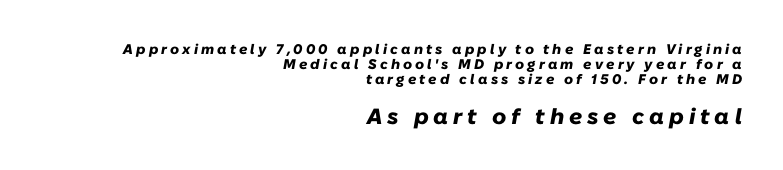
{"italic": "yes", "lean": "right", "slant_degrees": 10, "bold": "yes", "underline": "no", "align": "right", "line_spacing": "tight", "line_spacing_ratio": 1.07, "letter_spacing": "wide", "letter_spacing_em": 0.22, "larger_block": "second", "size_ratio": 1.57, "glyph_px": 22}
